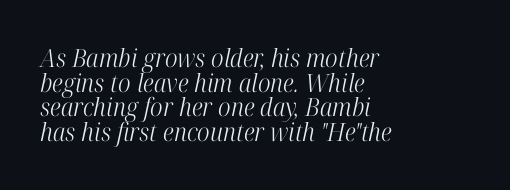
The image shows 25 px text type, italic (leaning right); set left-aligned, tight line spacing (0.99x), normal letter spacing, not underlined.
